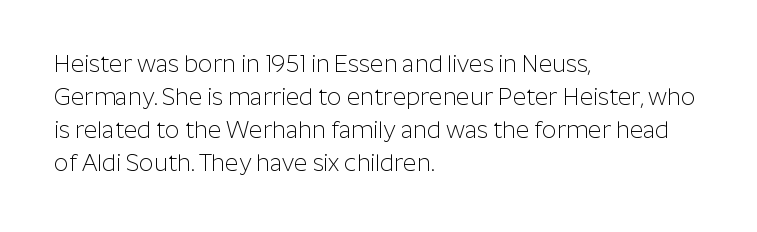
{"italic": "no", "bold": "no", "underline": "no", "align": "left", "line_spacing": "normal", "line_spacing_ratio": 1.44, "letter_spacing": "normal", "letter_spacing_em": 0.0, "glyph_px": 23}
